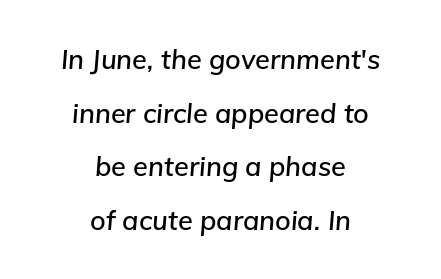
Q: Is the text italic (slanted)? A: Yes, it leans right by about 5 degrees.
Q: Is the text underlined? A: No.
Q: How is the paragraph aligned? A: Centered.
Q: Is the spacing between letters normal or unusually wide? A: Normal.
Q: Is the spacing between lines tight, normal or loose? A: Loose.
